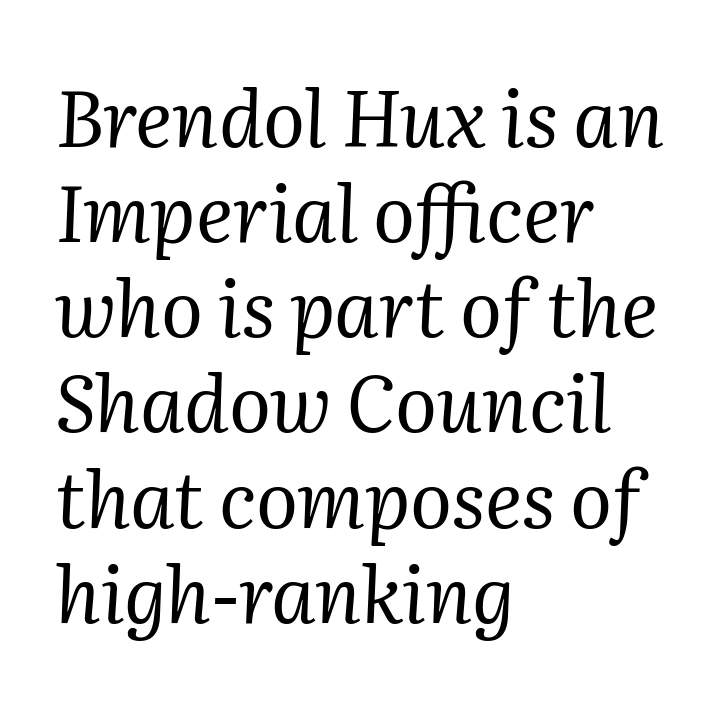
{"serif": "yes", "italic": "yes", "lean": "right", "slant_degrees": 2, "bold": "no", "weight": "regular", "width": "normal", "stroke_contrast": "medium", "x_height": "medium", "monospaced": "no", "underline": "no", "align": "left", "line_spacing_ratio": 1.22, "letter_spacing": "normal", "letter_spacing_em": 0.0, "glyph_px": 78}
